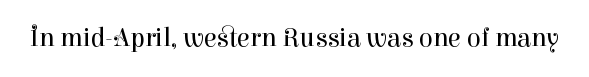
{"italic": "no", "bold": "no", "underline": "no", "letter_spacing": "normal", "letter_spacing_em": 0.0, "glyph_px": 26}
